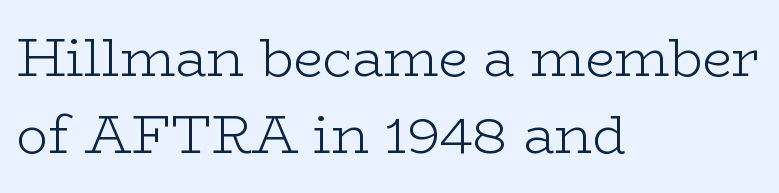
A typesetter would call this leading conventional body-copy spacing. Vertical strokes here are truly vertical. Stroke terminals: seriffed. Varying glyph widths throughout — classic text-font behaviour. A quiet, ordinary-to-light weight characterises the typeface. The gaps between neighbouring characters are ordinary and unremarkable.
